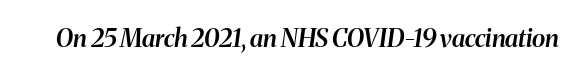
Descenders are the only things crossing below the line. Letter spacing: default. Would a proofreader flag this as italicized? Yes. The face used here is a semibold: visibly heavier than regular, lighter than bold.
